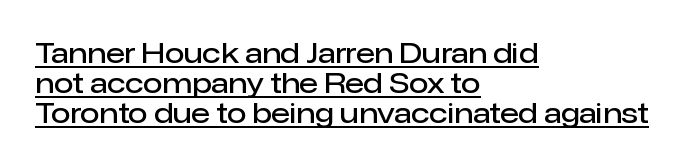
Regarding serifs, this sample does without them. The typesetter chose a ragged-right arrangement here. Notice how a bar underscores the lettering throughout. Observe the ordinary spacing: letters are neighbours, not strangers. The rendering uses natural spacing where letterforms have individual widths. The face used here is a semibold: visibly heavier than regular, lighter than bold.
